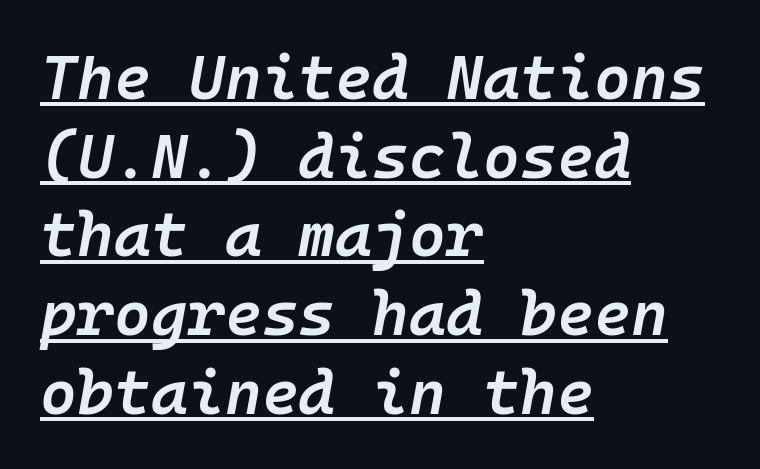
The image shows 63 px semibold type, italic (leaning right), monospaced; set left-aligned, normal line spacing (1.25x), normal letter spacing, underlined; low stroke contrast and a medium x-height.
